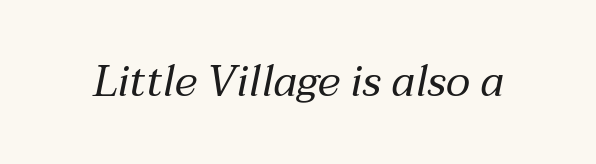
Caption: face not bold, strokes unweighted. Glance below the letters and you will spot only blank space. The letters sit at their default tracking, neither squeezed nor spread. Posture: slanted.
